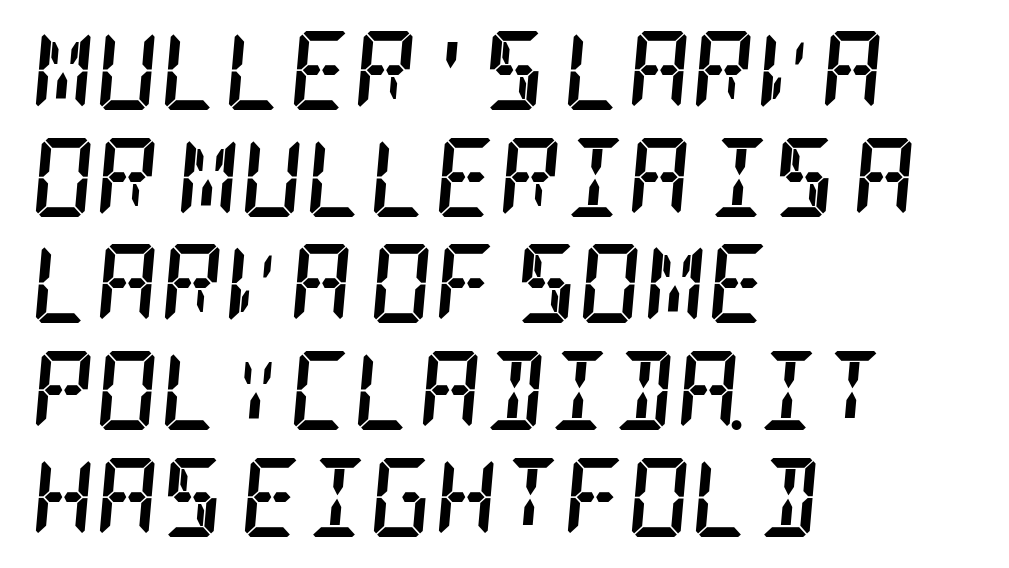
The image shows 79 px semibold, condensed serif type, italic (leaning right); set left-aligned, normal line spacing (1.35x), normal letter spacing, not underlined; low stroke contrast and a large x-height.
